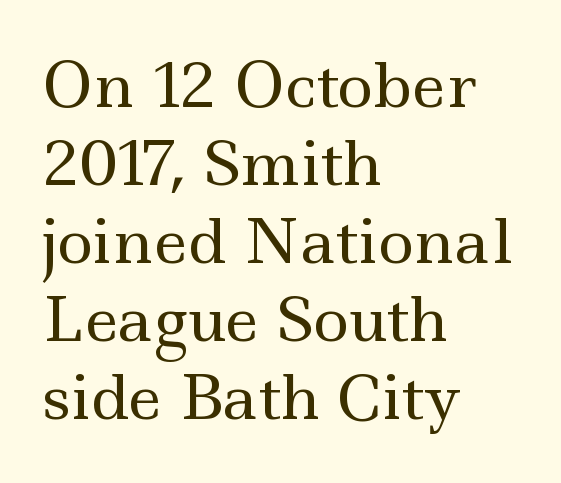
Style check: upright. The paragraph shown leans on its left margin. The type family on display is of the serif kind. Character widths vary here, with narrow letters taking less room than wide ones. Stroke thickness stays within the range of a standard reading face or lighter.
